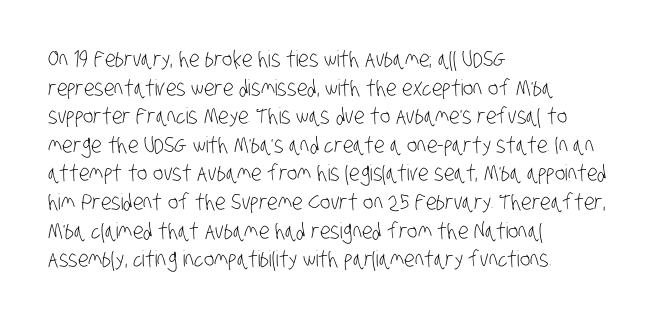
The image shows 22 px text type; set left-aligned, normal line spacing (1.3x), normal letter spacing, not underlined.
